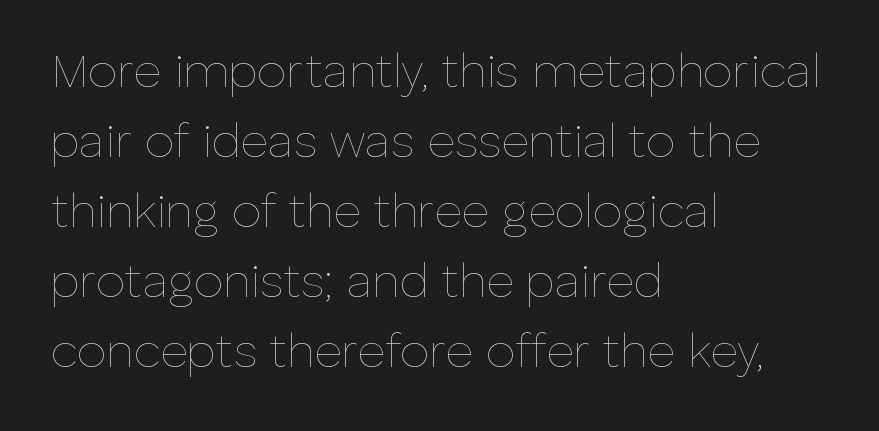
{"italic": "no", "bold": "no", "weight": "thin", "width": "normal", "stroke_contrast": "low", "x_height": "medium", "monospaced": "no", "underline": "no", "align": "left", "line_spacing": "normal", "line_spacing_ratio": 1.49, "letter_spacing": "normal", "letter_spacing_em": 0.0, "glyph_px": 47}
